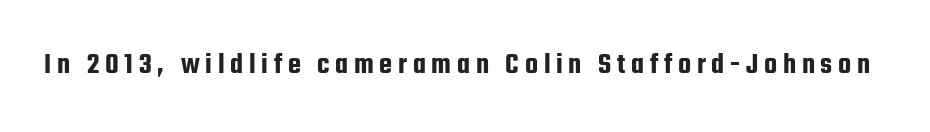
The image shows 30 px condensed sans-serif type, upright; set not underlined; low stroke contrast and a medium x-height.
